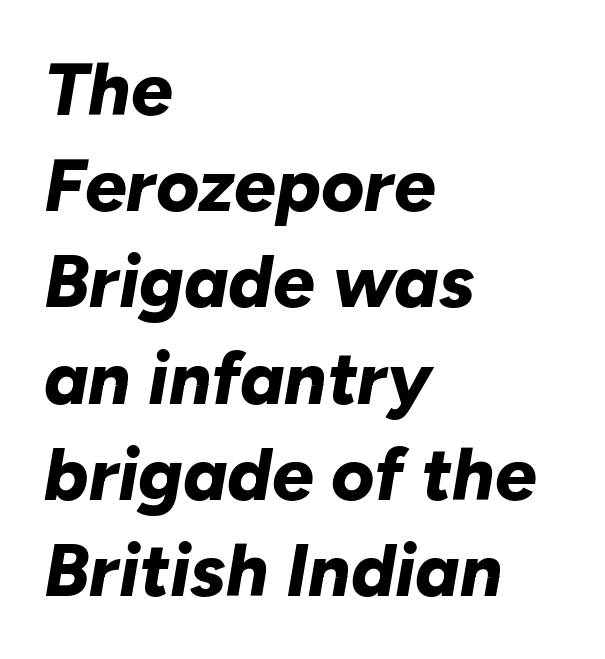
The image shows 74 px bold type, italic (leaning right); set left-aligned, normal line spacing (1.3x), normal letter spacing, not underlined; low stroke contrast and a medium x-height.
